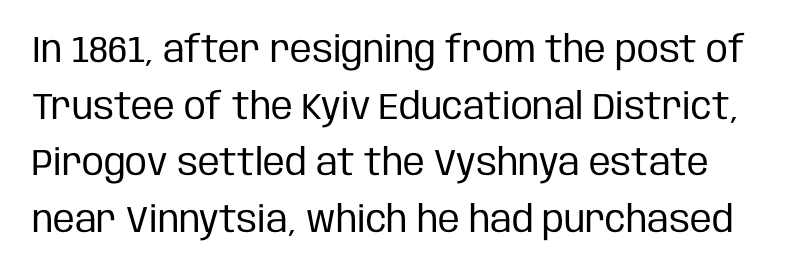
Q: Is the text bold? A: No.
Q: Is the text italic (slanted)? A: No, it is upright.
Q: Is the typeface a serif or a sans-serif typeface? A: Sans-serif.
Q: Is the text underlined? A: No.
Q: Is the spacing between letters normal or unusually wide? A: Normal.
Q: Is the spacing between lines tight, normal or loose? A: Normal.
Q: Width (condensed, normal, or wide)? A: Condensed.
Q: Stroke contrast? A: Low.
Q: x-height? A: Large.
Q: Monospaced? A: No.
